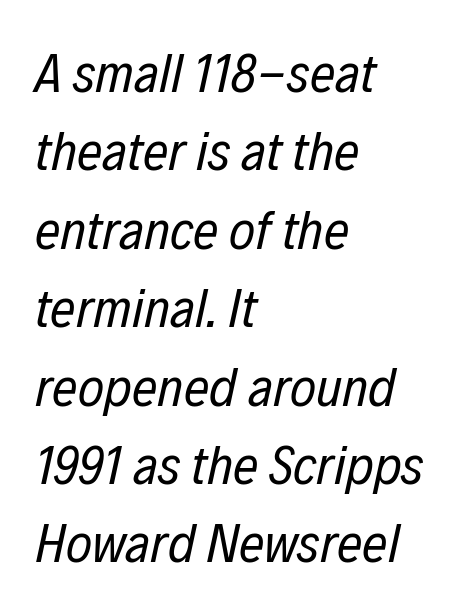
Q: Is the text bold? A: No.
Q: Is the text italic (slanted)? A: Yes, it leans right by about 12 degrees.
Q: Is the text underlined? A: No.
Q: How is the paragraph aligned? A: Left-aligned.
Q: Is the spacing between letters normal or unusually wide? A: Normal.
Q: Is the spacing between lines tight, normal or loose? A: Normal.
Q: Width (condensed, normal, or wide)? A: Condensed.
Q: Stroke contrast? A: Low.
Q: x-height? A: Medium.
Q: Monospaced? A: No.
